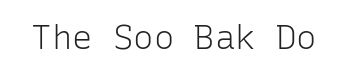
The passage shown is typed in a monospace face where columns stay perfectly aligned. Every stem runs plumb, perpendicular to the baseline. In terms of letterform style, serifs are entirely absent. Bare-footed words on every line. Glyph-to-glyph distance matches everyday printed text.
